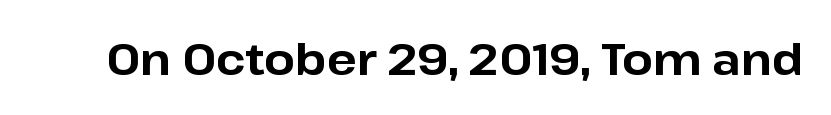
{"serif": "no", "italic": "no", "bold": "yes", "weight": "bold", "width": "normal", "stroke_contrast": "low", "x_height": "medium", "monospaced": "no", "underline": "no", "letter_spacing": "normal", "letter_spacing_em": 0.0, "glyph_px": 44}
